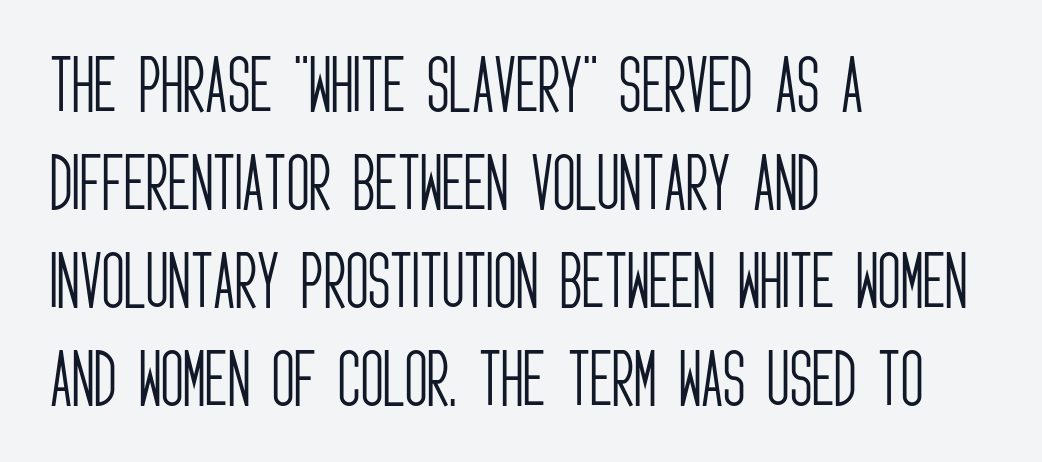
Q: Is the text bold? A: No.
Q: Is the text italic (slanted)? A: No, it is upright.
Q: Is the typeface a serif or a sans-serif typeface? A: Sans-serif.
Q: Is the text underlined? A: No.
Q: How is the paragraph aligned? A: Left-aligned.
Q: Is the spacing between letters normal or unusually wide? A: Normal.
Q: Is the spacing between lines tight, normal or loose? A: Normal.
Q: Width (condensed, normal, or wide)? A: Condensed.
Q: Stroke contrast? A: Low.
Q: x-height? A: Large.
Q: Monospaced? A: No.
